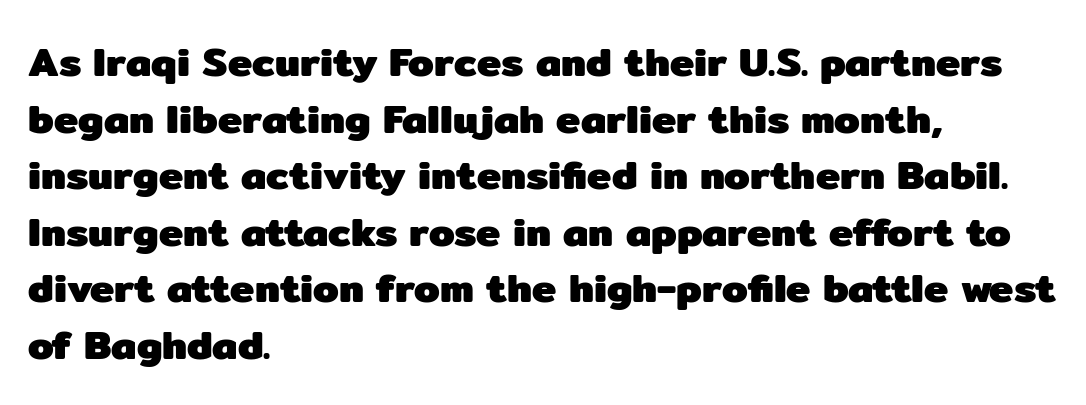
Q: Is the text bold? A: Yes.
Q: Is the text italic (slanted)? A: No, it is upright.
Q: Is the typeface a serif or a sans-serif typeface? A: Sans-serif.
Q: Is the text underlined? A: No.
Q: How is the paragraph aligned? A: Left-aligned.
Q: Is the spacing between letters normal or unusually wide? A: Normal.
Q: Is the spacing between lines tight, normal or loose? A: Normal.
Q: Width (condensed, normal, or wide)? A: Normal.
Q: Stroke contrast? A: Low.
Q: x-height? A: Medium.
Q: Monospaced? A: No.
